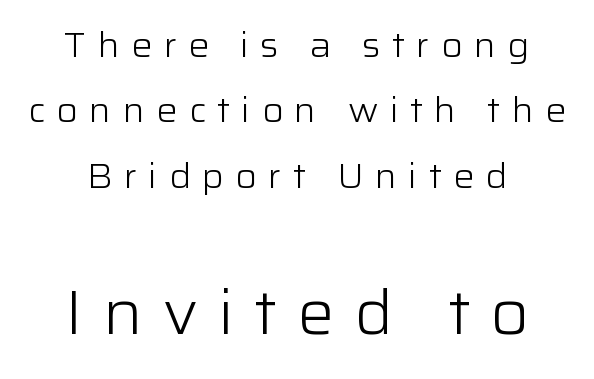
The type family on display is of the sans-serif kind. Caption: face not bold, strokes unweighted. Lines of text with bare space underneath. The designer gave the closing block more size than the opening block. Think of a printed novel: that variable character pitch is what you see here.
